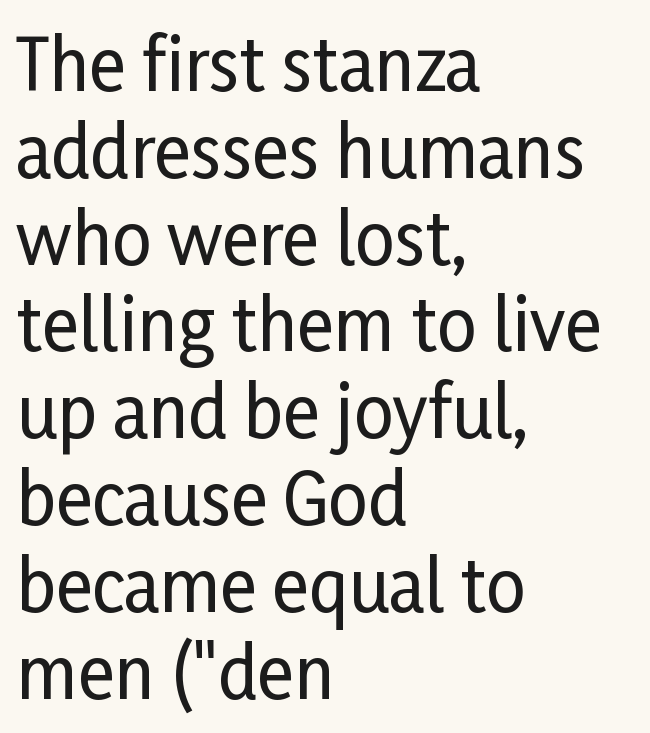
{"serif": "no", "italic": "no", "width": "condensed", "stroke_contrast": "low", "x_height": "medium", "monospaced": "no", "underline": "no", "align": "left", "line_spacing_ratio": 1.24, "letter_spacing": "normal", "letter_spacing_em": 0.0, "glyph_px": 70}
